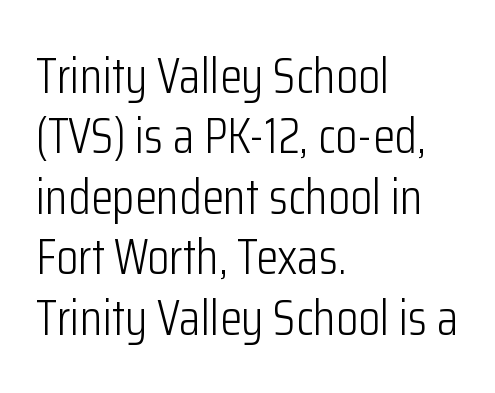
Q: Is the text bold? A: No.
Q: Is the text italic (slanted)? A: No, it is upright.
Q: Is the typeface a serif or a sans-serif typeface? A: Sans-serif.
Q: Is the text underlined? A: No.
Q: How is the paragraph aligned? A: Left-aligned.
Q: Is the spacing between letters normal or unusually wide? A: Normal.
Q: Width (condensed, normal, or wide)? A: Condensed.
Q: Stroke contrast? A: Low.
Q: x-height? A: Medium.
Q: Monospaced? A: No.
